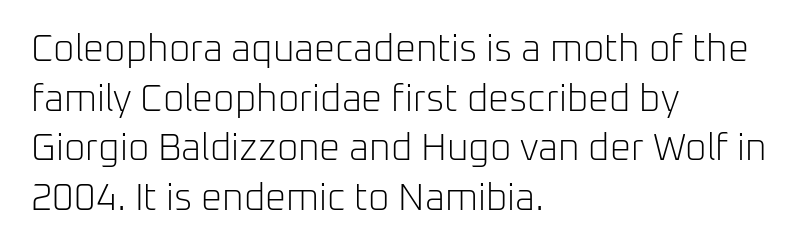
The image shows 37 px light sans-serif type, upright; set left-aligned, normal line spacing (1.34x), normal letter spacing, not underlined; low stroke contrast and a medium x-height.
